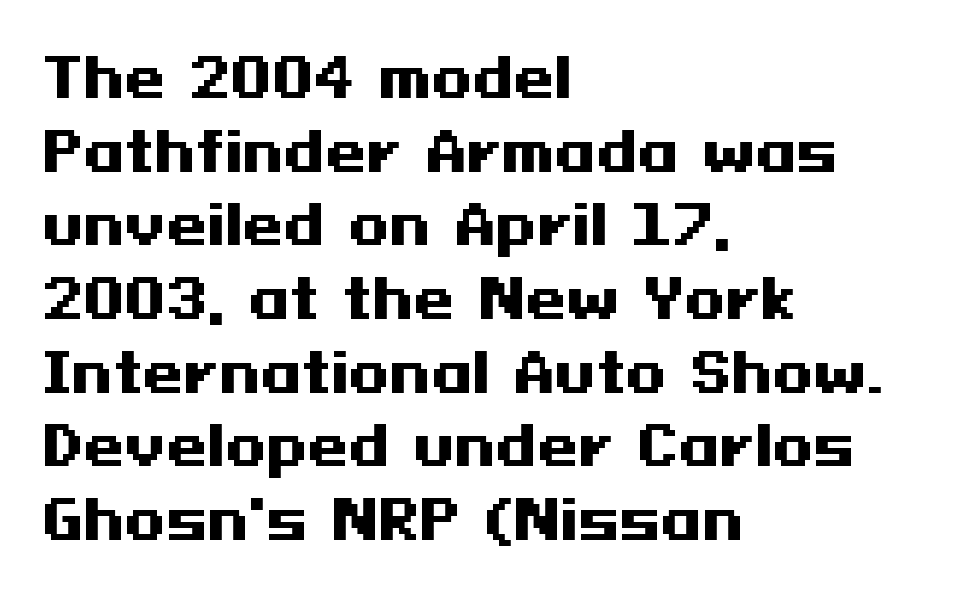
The image shows 53 px heavy, wide sans-serif type, upright; set left-aligned, normal line spacing (1.39x), normal letter spacing, not underlined; medium stroke contrast and a medium x-height.
